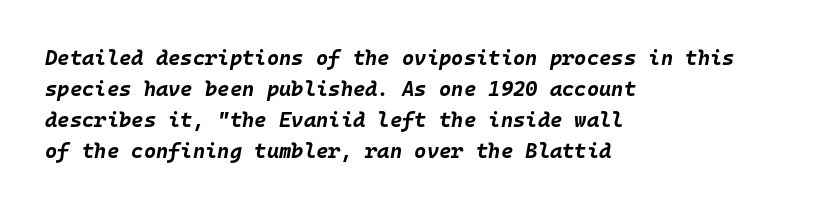
The image shows 21 px bold type, italic (leaning right); set left-aligned, normal line spacing (1.48x), normal letter spacing, not underlined.
